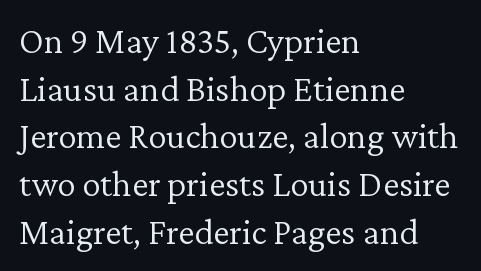
The image shows 37 px light serif type, upright; set left-aligned, normal line spacing (1.29x), normal letter spacing, not underlined; low stroke contrast and a medium x-height.
